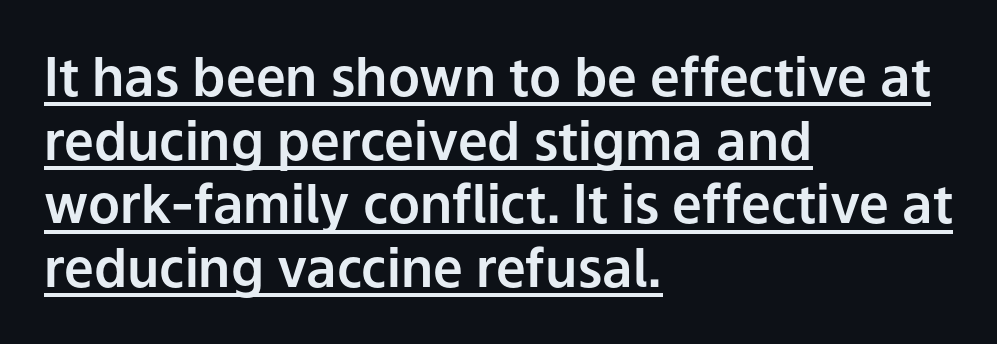
{"serif": "no", "italic": "no", "width": "normal", "stroke_contrast": "low", "x_height": "medium", "monospaced": "no", "underline": "yes", "align": "left", "line_spacing_ratio": 1.2, "letter_spacing": "normal", "letter_spacing_em": 0.0, "glyph_px": 53}
